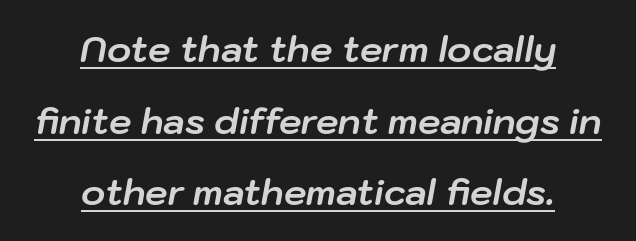
{"italic": "yes", "lean": "right", "slant_degrees": 10, "bold": "yes", "weight": "bold", "width": "normal", "stroke_contrast": "low", "x_height": "medium", "monospaced": "no", "underline": "yes", "align": "center", "line_spacing": "loose", "line_spacing_ratio": 1.99, "letter_spacing": "normal", "letter_spacing_em": 0.0, "glyph_px": 36}
